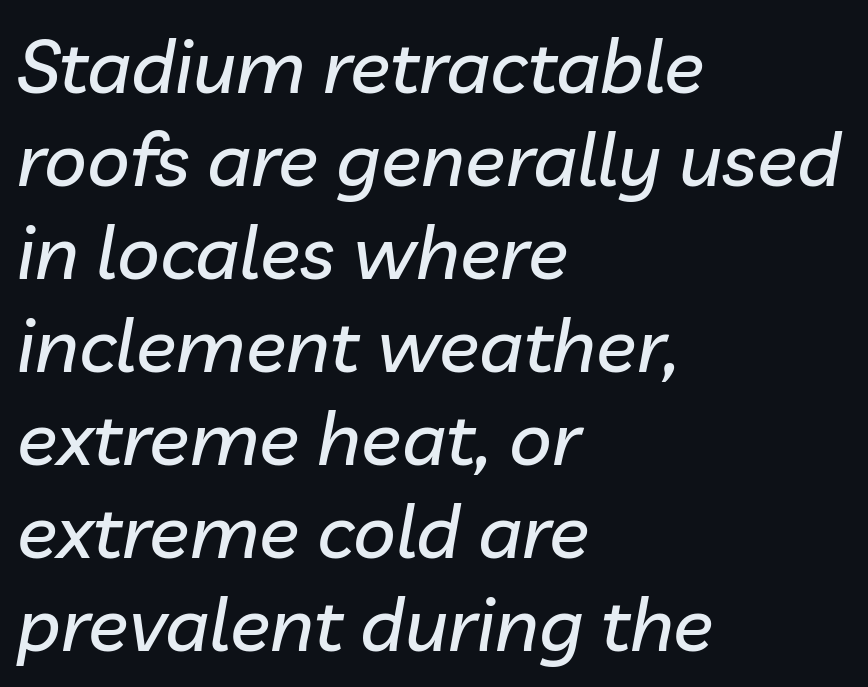
Compared with a centered layout, this one pins lines to the left instead. The zone under the glyphs is completely vacant. The rendering applies a slant to the glyphs. Each word holds together tightly as a unit, with standard inter-letter gaps. The face used here is proportionally spaced, like ordinary book or web type.
